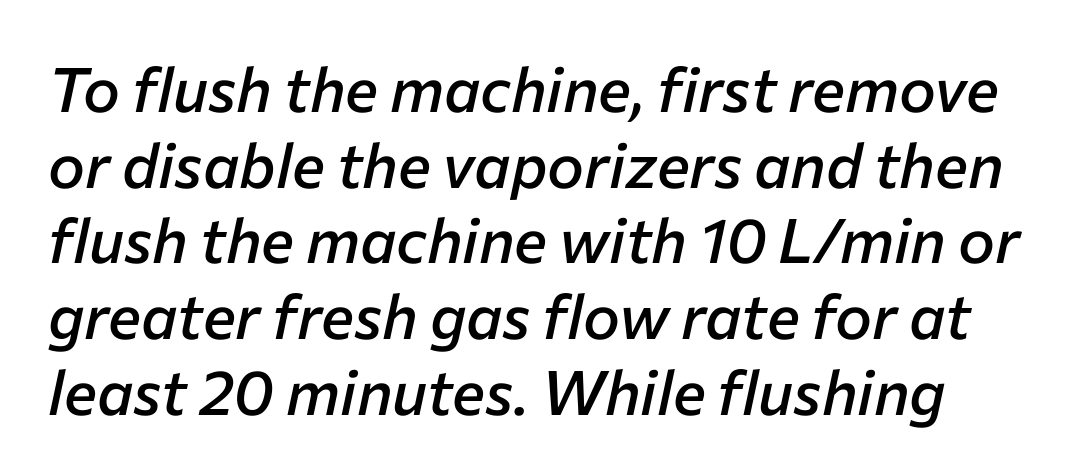
The image shows 62 px semibold type, italic (leaning right); set line spacing 1.22x, normal letter spacing, not underlined; low stroke contrast and a medium x-height.
